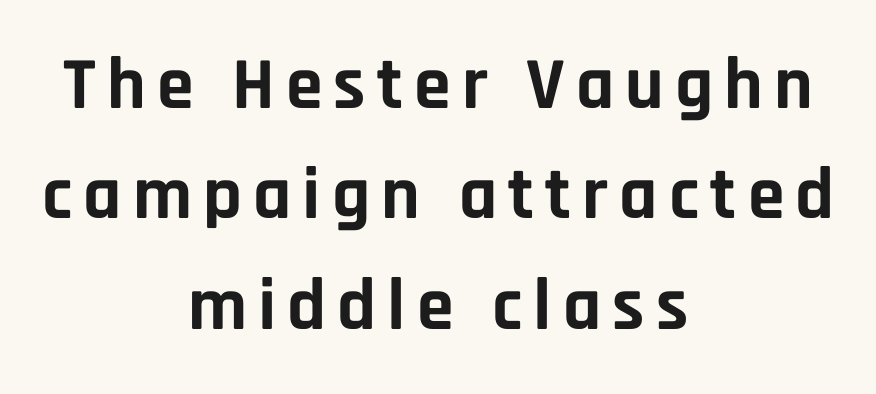
The image shows 74 px bold sans-serif type, upright; set centered, normal line spacing (1.49x), not underlined; low stroke contrast and a large x-height.
